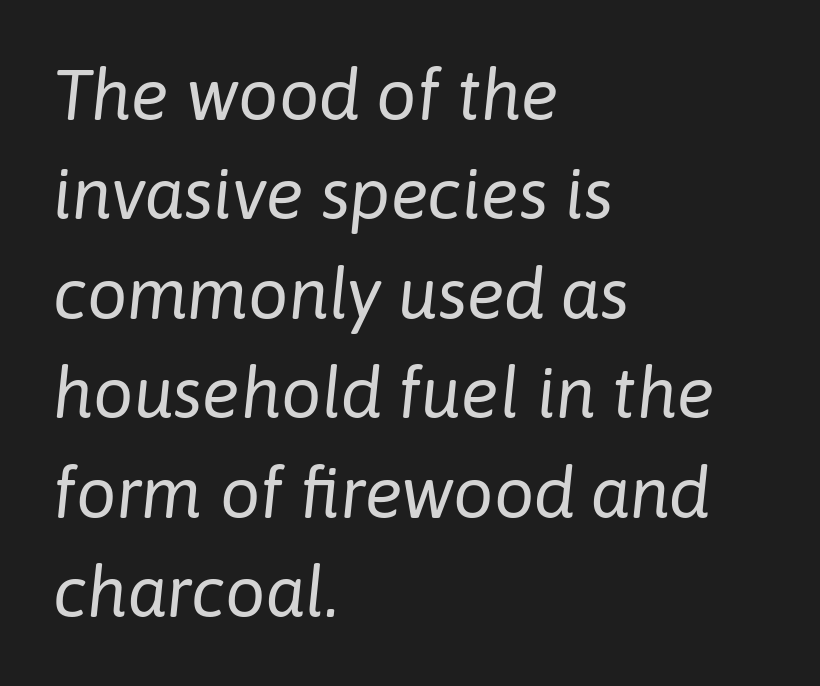
{"italic": "yes", "lean": "right", "slant_degrees": 6, "bold": "no", "weight": "regular", "width": "normal", "stroke_contrast": "low", "x_height": "medium", "monospaced": "no", "underline": "no", "align": "left", "line_spacing": "normal", "line_spacing_ratio": 1.4, "letter_spacing": "normal", "letter_spacing_em": 0.0, "glyph_px": 71}
